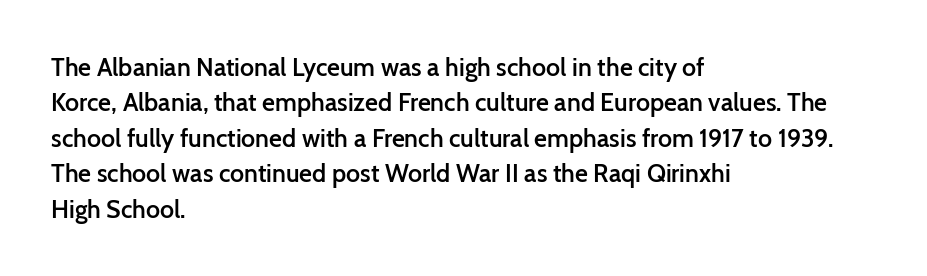
Every letter is mildly thick-stroked: semibold rather than bold. The passage is arranged the way most books set body copy — flush left. The axis of the letterforms is exactly vertical. The rendering uses a moderate line-height, typical for paragraphs.
